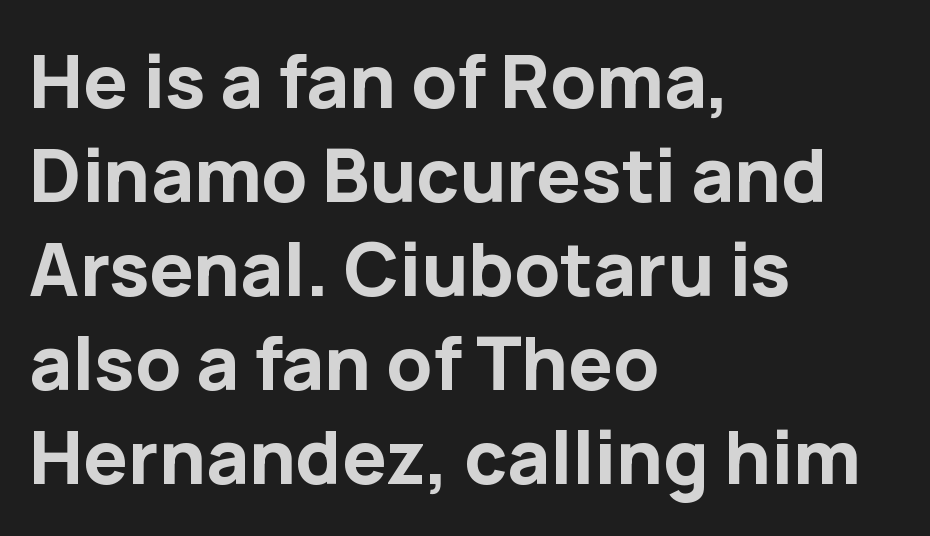
{"serif": "no", "italic": "no", "bold": "yes", "weight": "bold", "width": "normal", "stroke_contrast": "low", "x_height": "medium", "monospaced": "no", "underline": "no", "align": "left", "line_spacing": "normal", "line_spacing_ratio": 1.27, "letter_spacing": "normal", "letter_spacing_em": 0.0, "glyph_px": 74}
